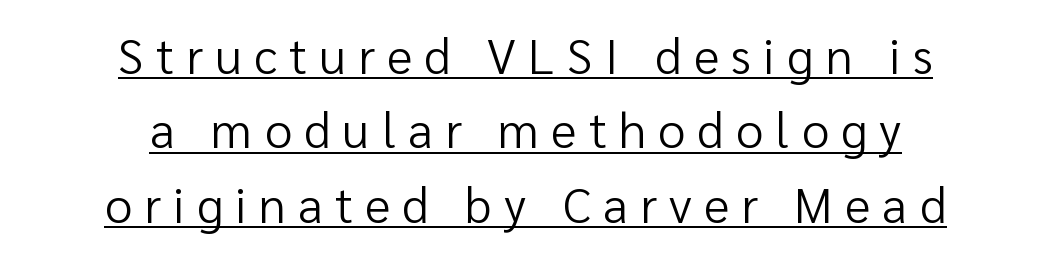
{"serif": "no", "italic": "no", "bold": "no", "weight": "regular", "width": "normal", "stroke_contrast": "low", "x_height": "medium", "monospaced": "no", "underline": "yes", "align": "center", "line_spacing": "normal", "line_spacing_ratio": 1.52, "letter_spacing": "wide", "letter_spacing_em": 0.25, "glyph_px": 49}
